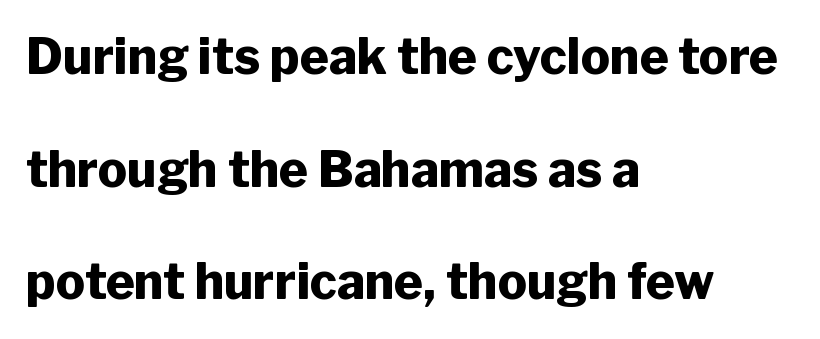
The image shows 49 px heavy sans-serif type, upright; set left-aligned, loose line spacing (2.3x), normal letter spacing, not underlined; low stroke contrast and a medium x-height.
